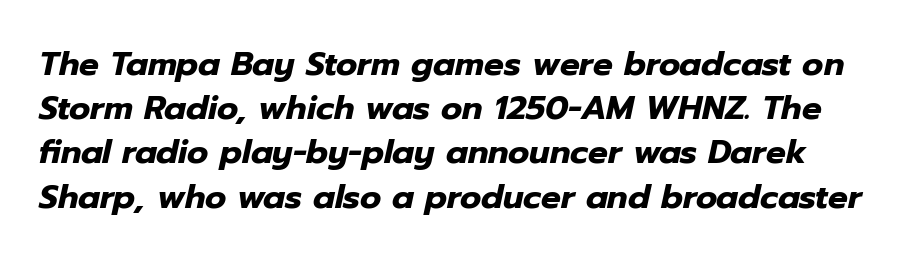
The line-height multiplier appears to be the usual default. On the weight axis this lands at bold, roughly 700. In terms of posture, this sample is oblique. A typesetter would call this proportional, since set widths differ per character. Bare-footed words on every line. The letters sit at their default tracking, neither squeezed nor spread.
